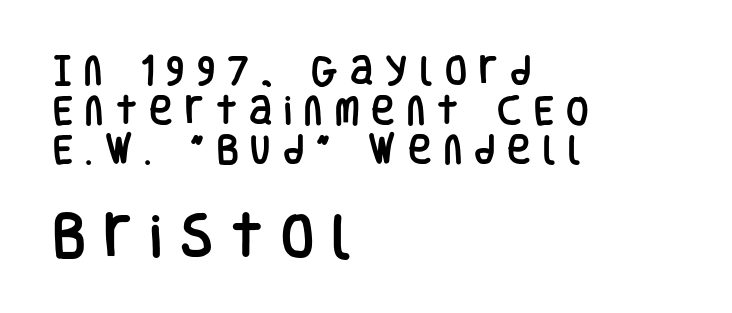
What stands out about the letter spacing? Its width — letters are far apart. You could not count columns in this text — the font is proportionally spaced. Posture: vertical. Size contrast runs from small at the top to large at the bottom. The face used here is a sans, in the tradition of grotesques and geometrics.
